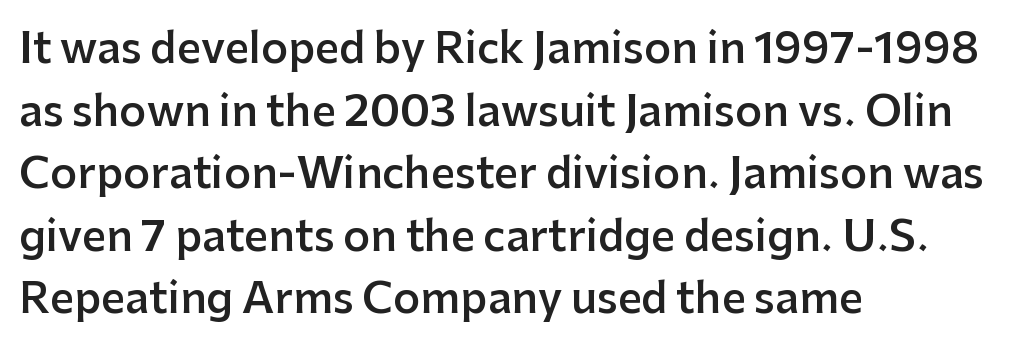
{"serif": "no", "italic": "no", "bold": "semi", "weight": "semibold", "width": "normal", "stroke_contrast": "low", "x_height": "medium", "monospaced": "no", "underline": "no", "align": "left", "line_spacing": "normal", "line_spacing_ratio": 1.49, "letter_spacing": "normal", "letter_spacing_em": 0.0, "glyph_px": 42}
